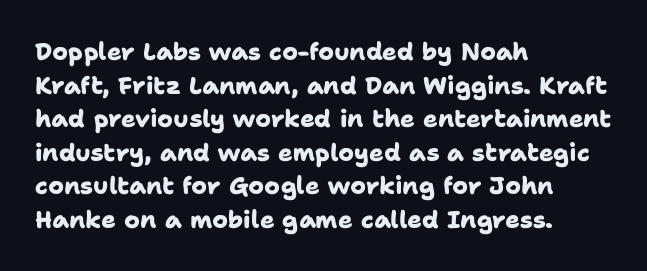
Q: Is the text bold? A: Yes.
Q: Is the text underlined? A: No.
Q: How is the paragraph aligned? A: Left-aligned.
Q: Is the spacing between letters normal or unusually wide? A: Normal.
Q: Is the spacing between lines tight, normal or loose? A: Normal.
